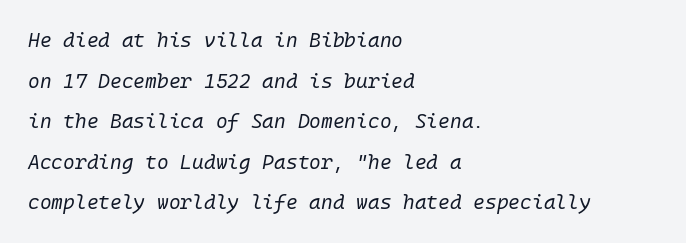
Glance below the letters and you will spot only blank space. Horizontally, the lines are justified to the leading edge only. Here the glyphs are tracked normally, forming tight word shapes. Horizontal bands of white between lines are thick stripes.
